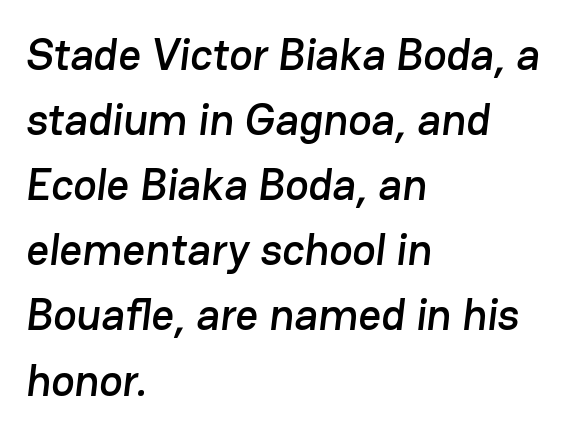
Horizontal bands of white between lines are of average thickness. You could not count columns in this text — the font is proportionally spaced. A bare baseline throughout the passage. The font family rendered here belongs to the sans-serif group. Each line starts at the same left margin while the right side varies.
